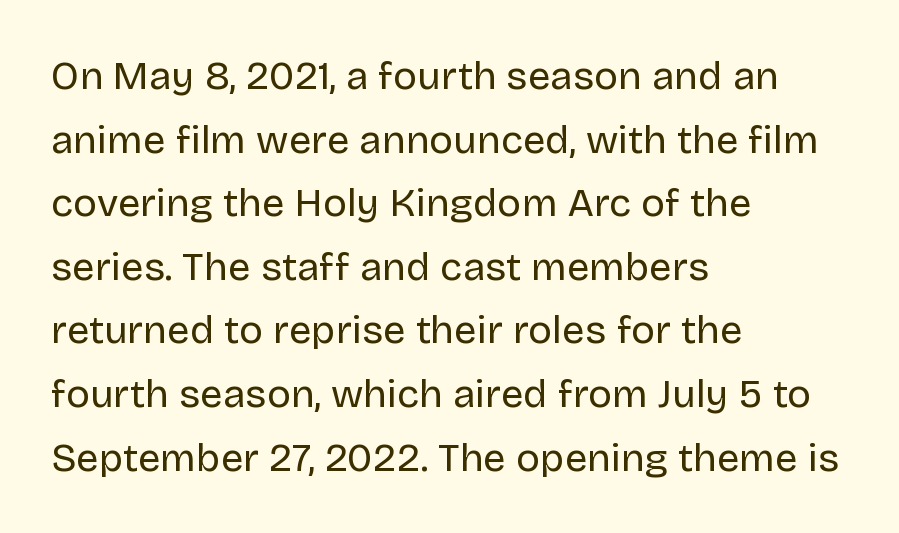
{"serif": "no", "italic": "no", "bold": "no", "weight": "regular", "width": "normal", "stroke_contrast": "low", "x_height": "large", "monospaced": "no", "underline": "no", "align": "left", "line_spacing": "normal", "line_spacing_ratio": 1.59, "letter_spacing": "normal", "letter_spacing_em": 0.0, "glyph_px": 40}
